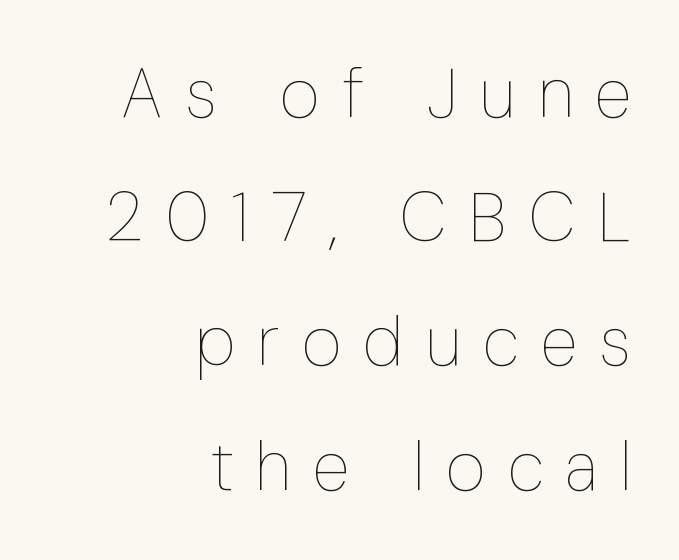
Q: Is the text bold? A: No.
Q: Is the text italic (slanted)? A: No, it is upright.
Q: Is the text underlined? A: No.
Q: How is the paragraph aligned? A: Right-aligned.
Q: Is the spacing between letters normal or unusually wide? A: Unusually wide.
Q: Width (condensed, normal, or wide)? A: Condensed.
Q: Stroke contrast? A: Low.
Q: x-height? A: Medium.
Q: Monospaced? A: No.
